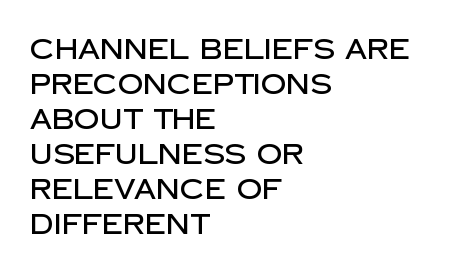
The image shows 28 px sans-serif type, upright; set left-aligned, normal line spacing (1.25x), normal letter spacing, not underlined; low stroke contrast and a large x-height.
